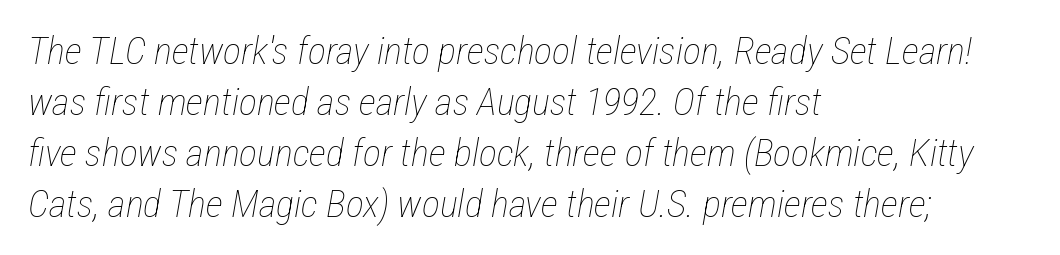
Q: Is the text bold? A: No.
Q: Is the text italic (slanted)? A: Yes, it leans right by about 12 degrees.
Q: Is the text underlined? A: No.
Q: How is the paragraph aligned? A: Left-aligned.
Q: Is the spacing between letters normal or unusually wide? A: Normal.
Q: Is the spacing between lines tight, normal or loose? A: Normal.
Q: Width (condensed, normal, or wide)? A: Condensed.
Q: Stroke contrast? A: Low.
Q: x-height? A: Medium.
Q: Monospaced? A: No.
